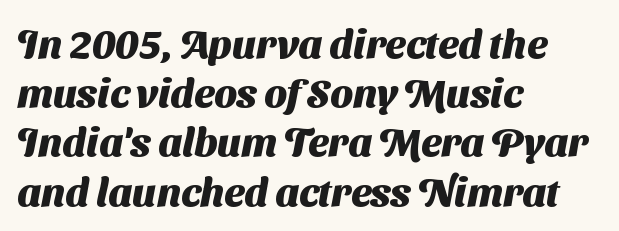
Q: Is the text bold? A: Yes.
Q: Is the typeface a serif or a sans-serif typeface? A: Sans-serif.
Q: Is the text underlined? A: No.
Q: How is the paragraph aligned? A: Left-aligned.
Q: Is the spacing between letters normal or unusually wide? A: Normal.
Q: Width (condensed, normal, or wide)? A: Normal.
Q: Stroke contrast? A: Medium.
Q: x-height? A: Medium.
Q: Monospaced? A: No.
